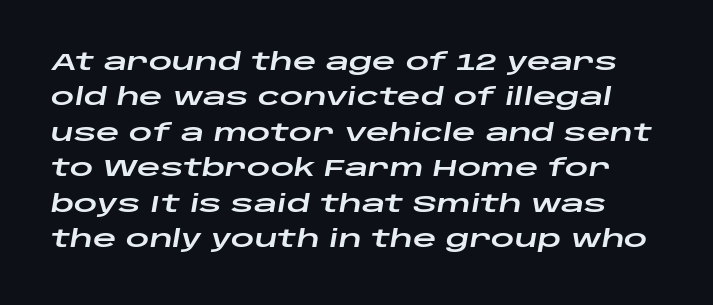
{"italic": "yes", "lean": "right", "slant_degrees": 10, "underline": "no", "line_spacing": "normal", "line_spacing_ratio": 1.54, "letter_spacing": "normal", "letter_spacing_em": 0.0, "glyph_px": 23}
